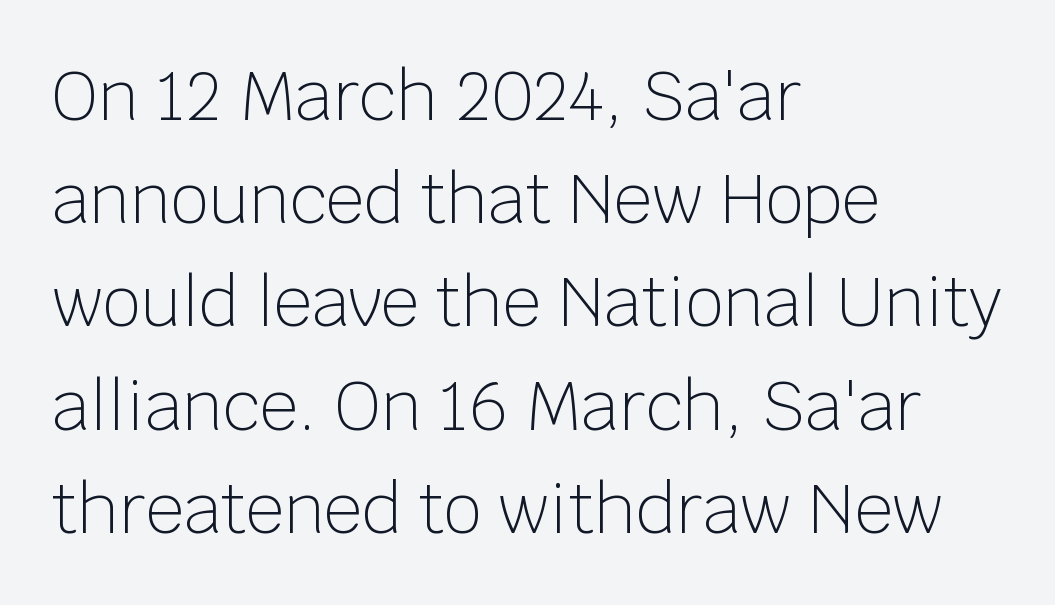
Nothing heavy about these letters — not bold at all. The lettering holds an erect, upright posture throughout. The designer left line spacing at the default. Proportional: the letters do not fall into vertical columns. The designer went with a sans here, leaving each stem footless. Horizontal alignment here is leftward, the default for most running prose.
